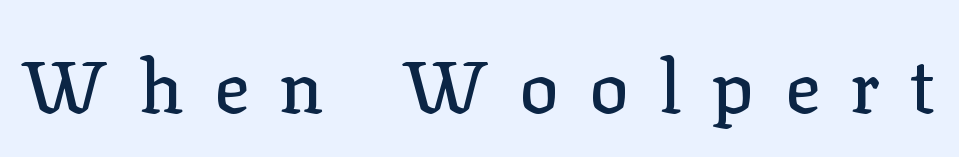
The image shows 74 px serif type, upright; set unusually wide letter spacing (+0.41 em), not underlined; low stroke contrast and a medium x-height.
